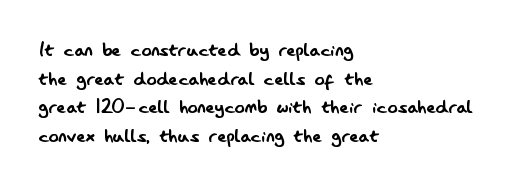
The lettering stays uniformly vertical, giving the passage a roman look. Weight: not bold — regular or lighter. Reading down the column, the eye jumps only a short way to each next line. Underlining? Definitely not there.
